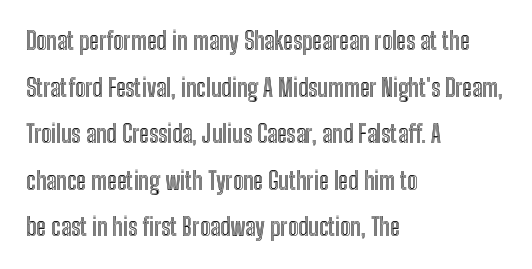
The image shows 24 px text type, upright; set left-aligned, loose line spacing (1.94x), normal letter spacing, not underlined.
